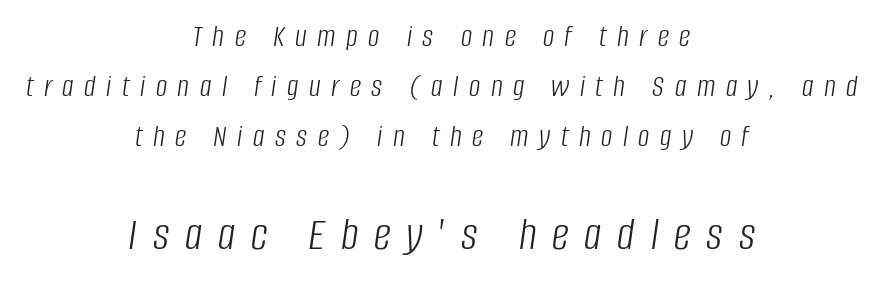
Q: Is the text bold? A: No.
Q: Is the text italic (slanted)? A: Yes, it leans right by about 8 degrees.
Q: Is the text underlined? A: No.
Q: How is the paragraph aligned? A: Centered.
Q: Is the spacing between letters normal or unusually wide? A: Unusually wide.
Q: Is the spacing between lines tight, normal or loose? A: Normal.
Q: Which block of text is set in a larger size, the first (top) or the second (bottom)? A: The second (bottom) one.
Q: Width (condensed, normal, or wide)? A: Condensed.
Q: Stroke contrast? A: Low.
Q: x-height? A: Large.
Q: Monospaced? A: No.
